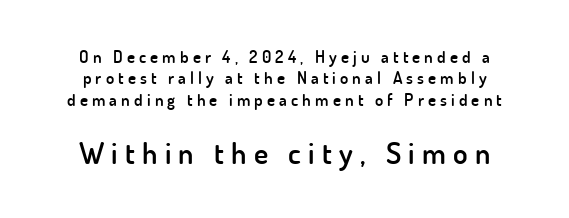
Q: Is the text bold? A: Semi-bold.
Q: Is the text italic (slanted)? A: No, it is upright.
Q: Is the typeface a serif or a sans-serif typeface? A: Sans-serif.
Q: Is the text underlined? A: No.
Q: Is the spacing between letters normal or unusually wide? A: Unusually wide.
Q: Is the spacing between lines tight, normal or loose? A: Normal.
Q: Which block of text is set in a larger size, the first (top) or the second (bottom)? A: The second (bottom) one.
Q: Width (condensed, normal, or wide)? A: Normal.
Q: Stroke contrast? A: Low.
Q: x-height? A: Small.
Q: Monospaced? A: No.
